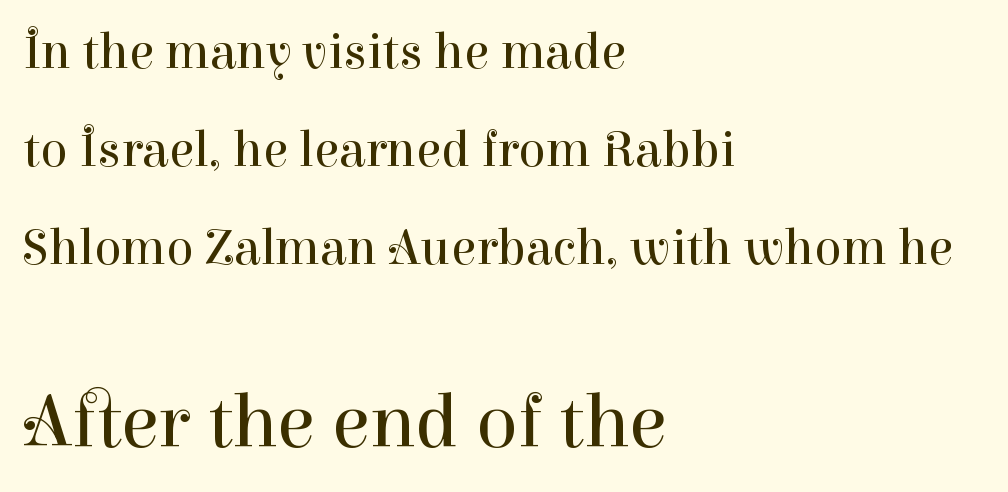
{"serif": "yes", "italic": "no", "bold": "no", "weight": "regular", "width": "normal", "stroke_contrast": "high", "x_height": "medium", "monospaced": "no", "underline": "no", "align": "left", "line_spacing": "loose", "line_spacing_ratio": 1.92, "letter_spacing": "normal", "letter_spacing_em": 0.0, "larger_block": "second", "size_ratio": 1.51, "glyph_px": 77}
